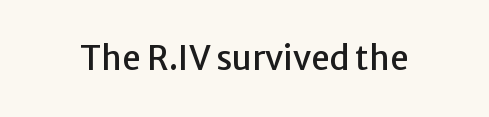
{"serif": "no", "italic": "no", "width": "normal", "stroke_contrast": "low", "x_height": "medium", "monospaced": "no", "underline": "no", "letter_spacing": "normal", "letter_spacing_em": 0.0, "glyph_px": 33}
